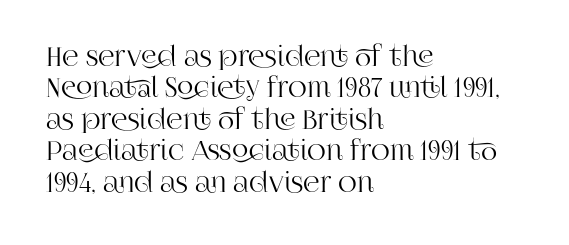
Q: Is the text italic (slanted)? A: No, it is upright.
Q: Is the text underlined? A: No.
Q: How is the paragraph aligned? A: Left-aligned.
Q: Is the spacing between letters normal or unusually wide? A: Normal.
